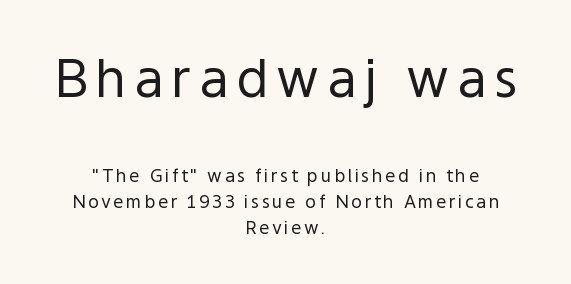
Upright lettering throughout. A light-to-regular cut is what we see here. Check under the words: just untouched page. Leftover space on each line is divided equally before and after the words.
